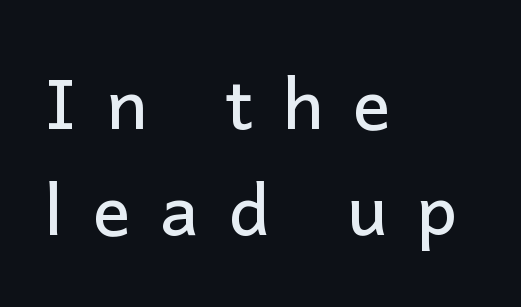
Q: Is the text italic (slanted)? A: No, it is upright.
Q: Is the typeface a serif or a sans-serif typeface? A: Sans-serif.
Q: Is the text underlined? A: No.
Q: How is the paragraph aligned? A: Left-aligned.
Q: Is the spacing between letters normal or unusually wide? A: Unusually wide.
Q: Is the spacing between lines tight, normal or loose? A: Normal.
Q: Width (condensed, normal, or wide)? A: Normal.
Q: Stroke contrast? A: Low.
Q: x-height? A: Medium.
Q: Monospaced? A: No.
